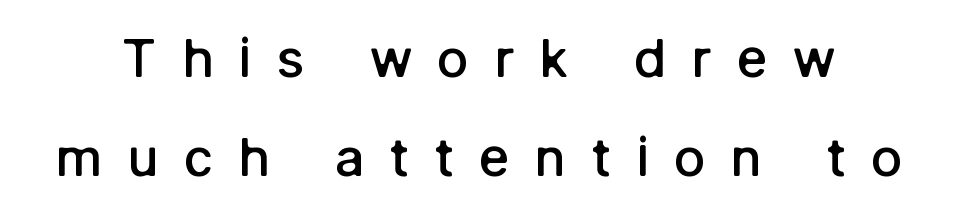
The image shows 53 px semibold sans-serif type, upright; set line spacing 1.86x, unusually wide letter spacing (+0.47 em), not underlined; low stroke contrast and a medium x-height.
